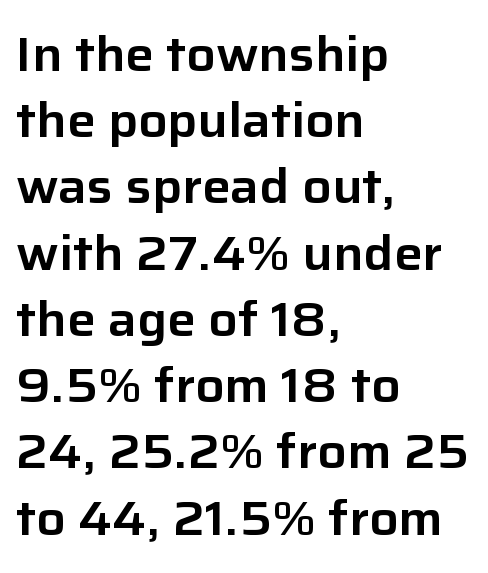
Q: Is the text italic (slanted)? A: No, it is upright.
Q: Is the typeface a serif or a sans-serif typeface? A: Sans-serif.
Q: Is the text underlined? A: No.
Q: How is the paragraph aligned? A: Left-aligned.
Q: Is the spacing between letters normal or unusually wide? A: Normal.
Q: Is the spacing between lines tight, normal or loose? A: Normal.
Q: Width (condensed, normal, or wide)? A: Normal.
Q: Stroke contrast? A: Low.
Q: x-height? A: Medium.
Q: Monospaced? A: No.
